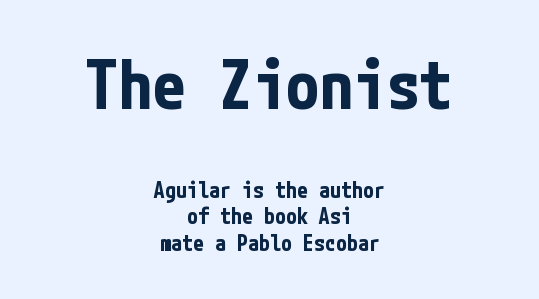
Q: Is the text bold? A: Yes.
Q: Is the text italic (slanted)? A: No, it is upright.
Q: Is the typeface a serif or a sans-serif typeface? A: Sans-serif.
Q: Is the text underlined? A: No.
Q: How is the paragraph aligned? A: Centered.
Q: Is the spacing between letters normal or unusually wide? A: Normal.
Q: Which block of text is set in a larger size, the first (top) or the second (bottom)? A: The first (top) one.
Q: Width (condensed, normal, or wide)? A: Condensed.
Q: Stroke contrast? A: Low.
Q: x-height? A: Medium.
